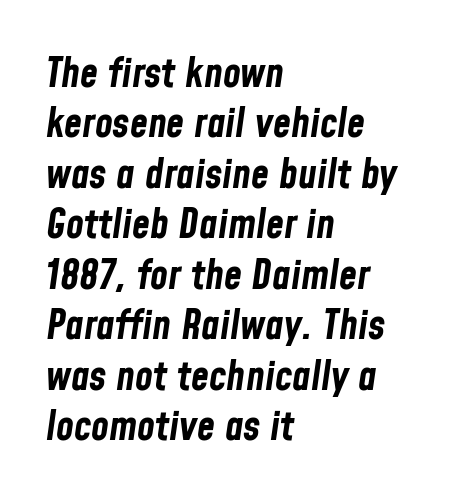
The image shows 41 px bold, condensed type, italic (leaning right); set left-aligned, line spacing 1.23x, normal letter spacing, not underlined; low stroke contrast and a medium x-height.
